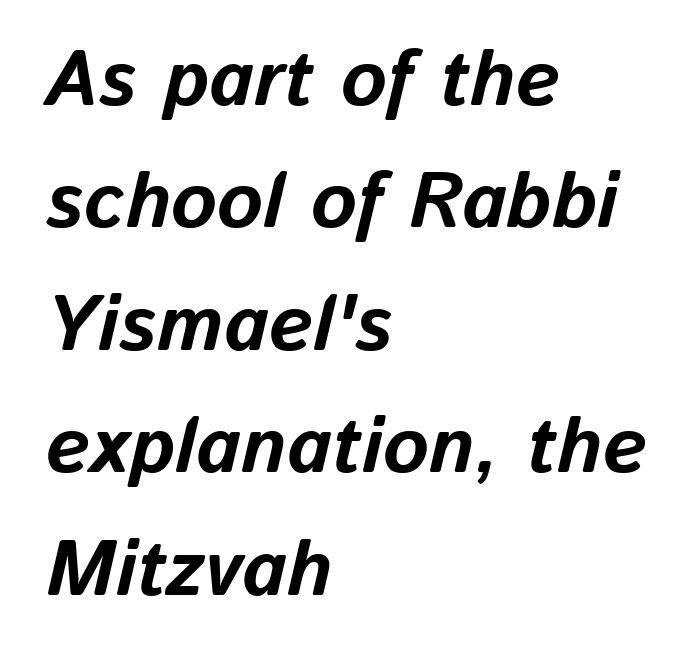
Q: Is the text bold? A: Yes.
Q: Is the text italic (slanted)? A: Yes, it leans right by about 13 degrees.
Q: Is the text underlined? A: No.
Q: How is the paragraph aligned? A: Left-aligned.
Q: Is the spacing between letters normal or unusually wide? A: Normal.
Q: Is the spacing between lines tight, normal or loose? A: Normal.
Q: Width (condensed, normal, or wide)? A: Normal.
Q: Stroke contrast? A: Low.
Q: x-height? A: Medium.
Q: Monospaced? A: No.
